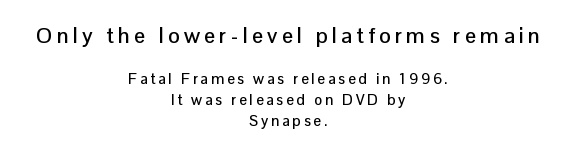
Typeset on center — no edge is straight. Notice how the stems are strictly vertical — no italics here. Just letters on the line, the space beneath them empty. The earlier block is typeset at a bigger size than the later block. The vertical gap from one line to the next is medium.
